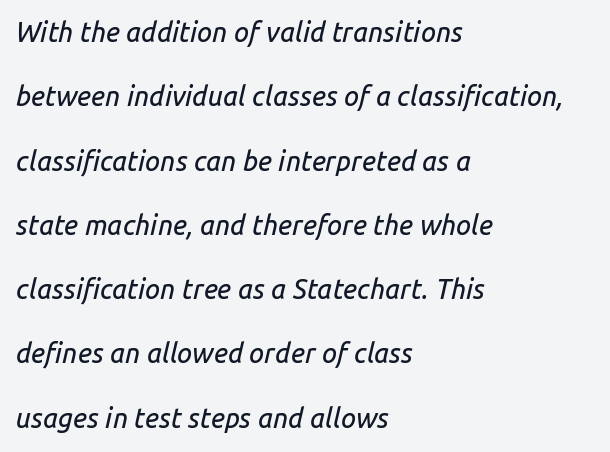
The image shows 27 px text type, italic (leaning right); set left-aligned, loose line spacing (2.38x), normal letter spacing, not underlined.
